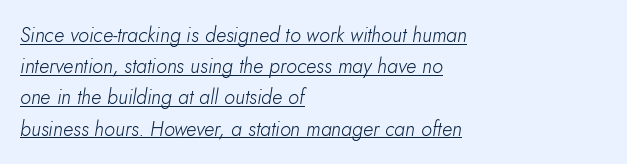
Tall strokes in this sample are angled rather than plumb. Underline: present. If you drew a ruler down the left edge, every line would touch it. Does extra space separate the letters? No, they use regular spacing.
